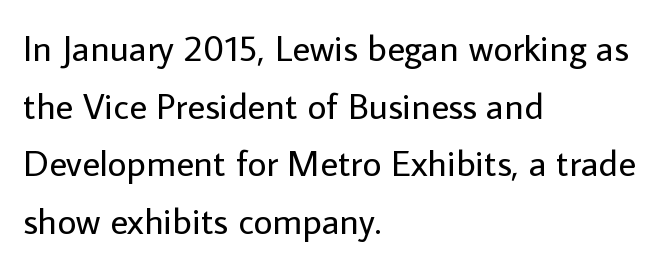
Q: Is the text bold? A: No.
Q: Is the text italic (slanted)? A: No, it is upright.
Q: Is the typeface a serif or a sans-serif typeface? A: Sans-serif.
Q: Is the text underlined? A: No.
Q: How is the paragraph aligned? A: Left-aligned.
Q: Is the spacing between letters normal or unusually wide? A: Normal.
Q: Is the spacing between lines tight, normal or loose? A: Normal.
Q: Width (condensed, normal, or wide)? A: Normal.
Q: Stroke contrast? A: Low.
Q: x-height? A: Medium.
Q: Monospaced? A: No.
